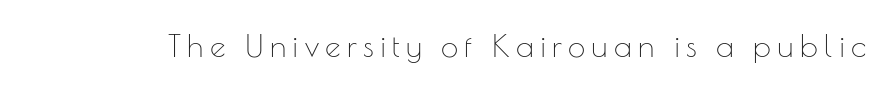
Q: Is the text bold? A: No.
Q: Is the text italic (slanted)? A: No, it is upright.
Q: Is the typeface a serif or a sans-serif typeface? A: Sans-serif.
Q: Is the text underlined? A: No.
Q: Is the spacing between letters normal or unusually wide? A: Unusually wide.
Q: Width (condensed, normal, or wide)? A: Normal.
Q: Stroke contrast? A: Low.
Q: x-height? A: Small.
Q: Monospaced? A: No.
